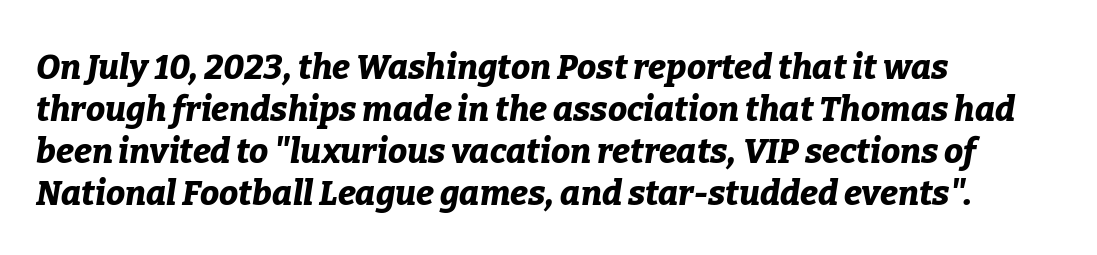
The image shows 34 px bold type, italic (leaning right); set left-aligned, line spacing 1.24x, normal letter spacing, not underlined; low stroke contrast and a medium x-height.
